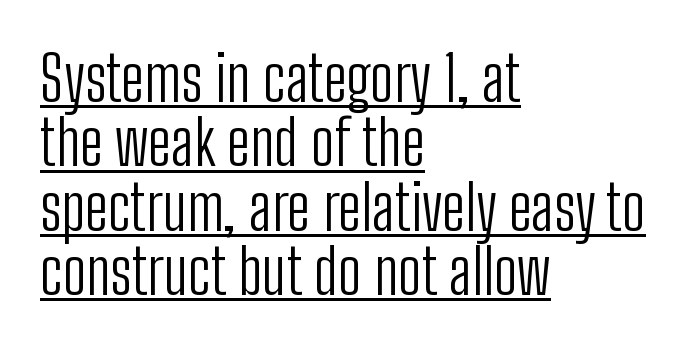
The horizontal fit of the characters is conventional and even. Weight: regular or lighter. The rendering uses a small line-height, squeezing the rows. A rule runs beneath these lines of type. Type style note: lacks serifs.
